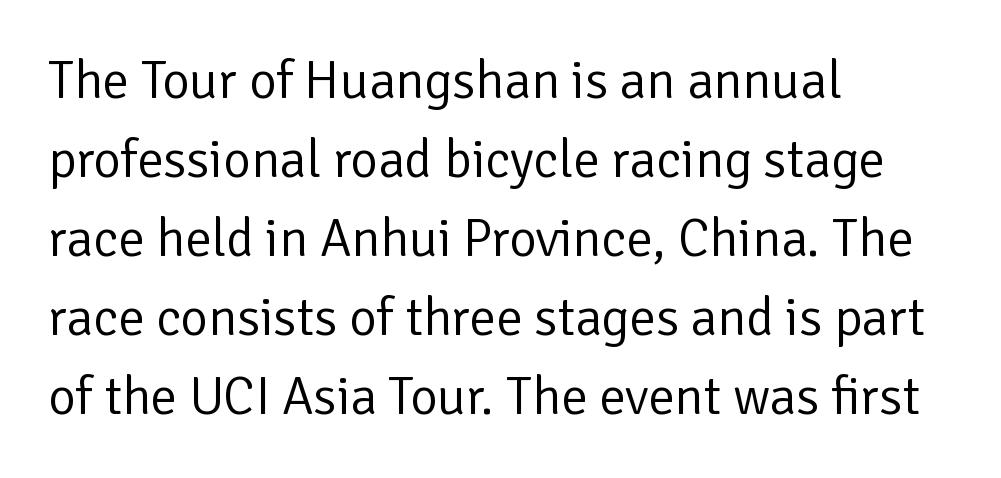
The image shows 53 px regular-weight sans-serif type, upright; set left-aligned, normal line spacing (1.49x), normal letter spacing, not underlined; low stroke contrast and a medium x-height.
